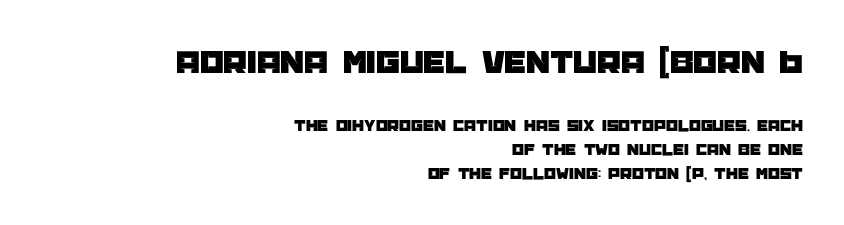
The image shows 34 px sans-serif type, upright; set right-aligned, normal line spacing (1.39x), normal letter spacing, not underlined; the first (top) block is 2.0x larger; low stroke contrast and a large x-height.
